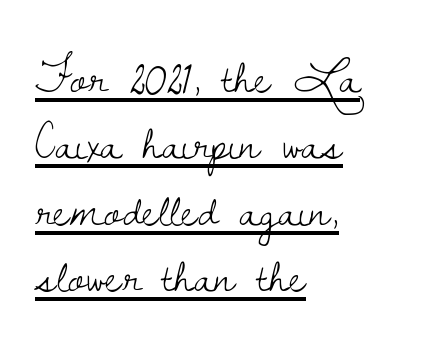
Q: Is the text bold? A: No.
Q: Is the text italic (slanted)? A: Yes.
Q: Is the typeface a serif or a sans-serif typeface? A: Serif.
Q: Is the text underlined? A: Yes.
Q: How is the paragraph aligned? A: Left-aligned.
Q: Is the spacing between letters normal or unusually wide? A: Normal.
Q: Is the spacing between lines tight, normal or loose? A: Normal.
Q: Width (condensed, normal, or wide)? A: Normal.
Q: Stroke contrast? A: Low.
Q: x-height? A: Small.
Q: Monospaced? A: No.
